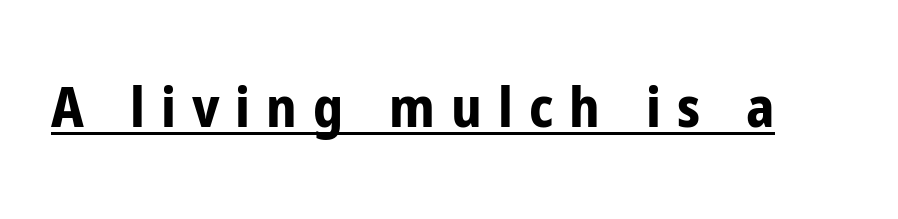
{"serif": "no", "italic": "no", "bold": "yes", "weight": "bold", "width": "condensed", "stroke_contrast": "low", "x_height": "medium", "monospaced": "no", "underline": "yes", "letter_spacing": "wide", "letter_spacing_em": 0.29, "glyph_px": 55}
